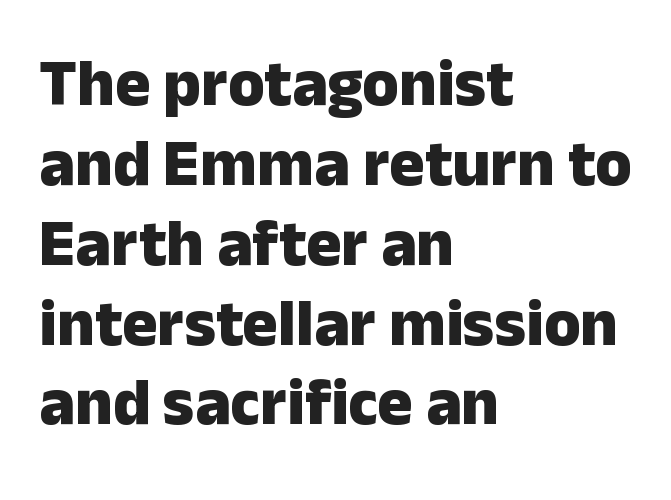
{"serif": "no", "italic": "no", "bold": "yes", "weight": "heavy", "width": "normal", "stroke_contrast": "low", "x_height": "medium", "monospaced": "no", "underline": "no", "align": "left", "line_spacing_ratio": 1.21, "letter_spacing": "normal", "letter_spacing_em": 0.0, "glyph_px": 66}
